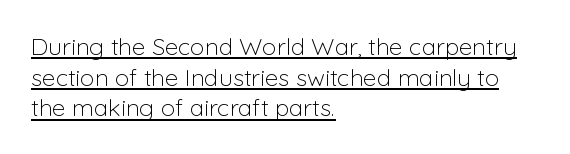
The image shows 24 px text type, upright; set left-aligned, normal line spacing (1.28x), normal letter spacing, underlined.
